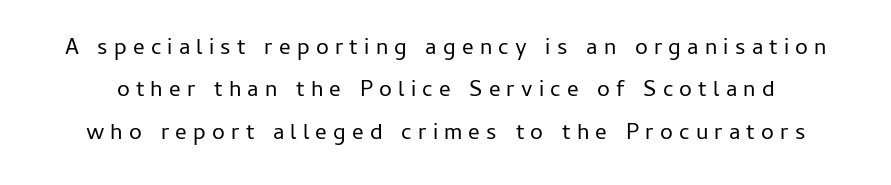
The image shows 23 px text type, upright; set line spacing 1.84x, unusually wide letter spacing (+0.27 em), not underlined.
